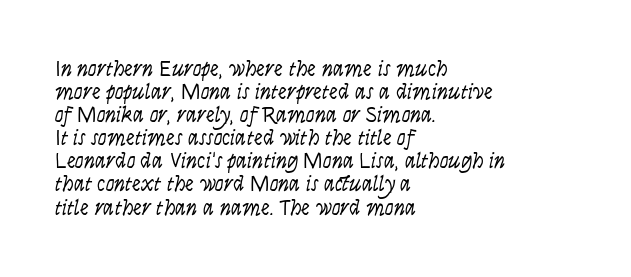
All the whitespace from short lines collects on the right. Between one letter and the next there's only the usual sliver of space. The area under the type is left untouched. Ink coverage per letter is moderate at most.
